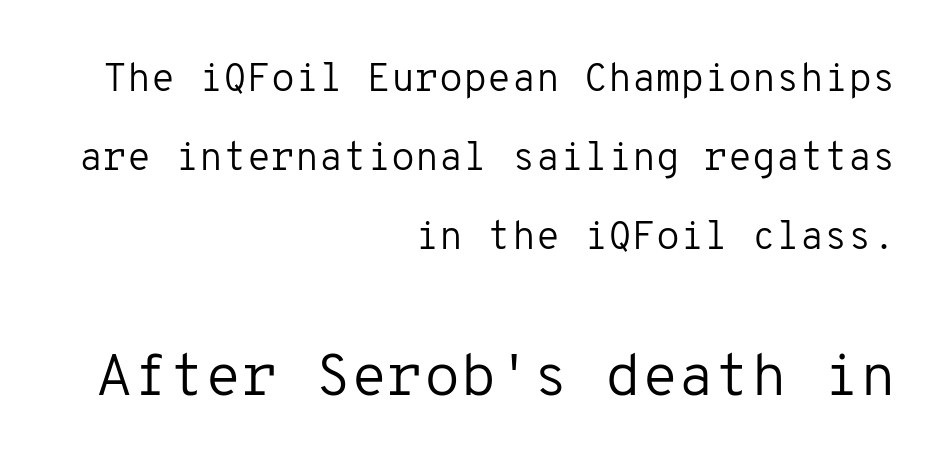
No extra tracking has been applied to these lines. This is roman type, the default non-slanted kind. Alignment: flush right. This rendering employs a face without finishing strokes, i.e., a sans-serif. Leading: increased. This rendering features lettering with no underline.
